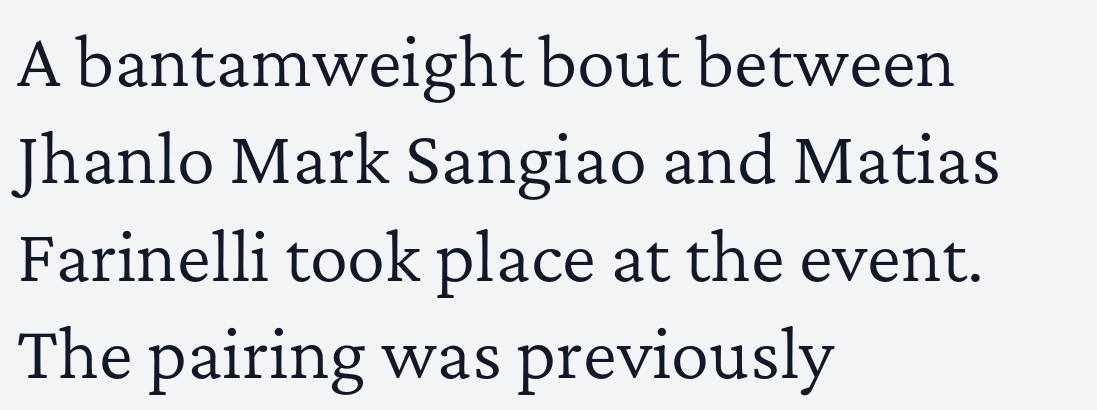
Q: Is the text bold? A: No.
Q: Is the text italic (slanted)? A: No, it is upright.
Q: Is the typeface a serif or a sans-serif typeface? A: Serif.
Q: Is the text underlined? A: No.
Q: How is the paragraph aligned? A: Left-aligned.
Q: Is the spacing between letters normal or unusually wide? A: Normal.
Q: Is the spacing between lines tight, normal or loose? A: Normal.
Q: Width (condensed, normal, or wide)? A: Normal.
Q: Stroke contrast? A: Low.
Q: x-height? A: Medium.
Q: Monospaced? A: No.
